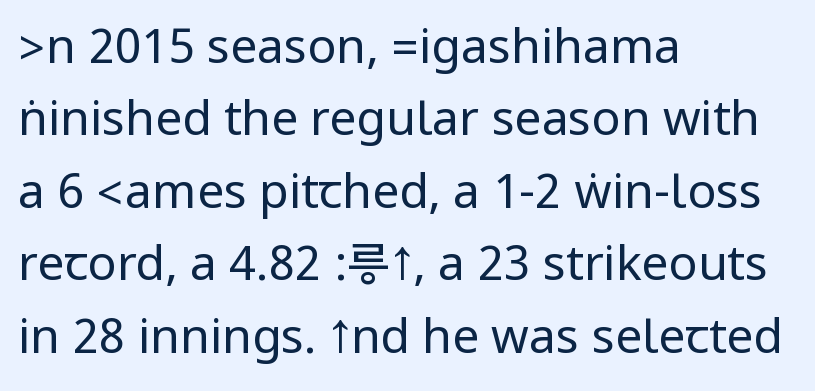
Q: Is the text bold? A: No.
Q: Is the text italic (slanted)? A: No, it is upright.
Q: Is the typeface a serif or a sans-serif typeface? A: Sans-serif.
Q: Is the text underlined? A: No.
Q: How is the paragraph aligned? A: Left-aligned.
Q: Is the spacing between letters normal or unusually wide? A: Normal.
Q: Is the spacing between lines tight, normal or loose? A: Normal.
Q: Width (condensed, normal, or wide)? A: Condensed.
Q: Stroke contrast? A: Low.
